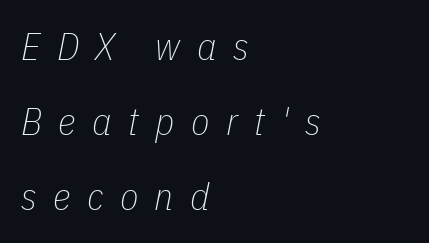
The leading is generous, giving the passage an open texture. Horizontally, the lines are justified to the leading edge only. Glyph-to-glyph distance is far greater than everyday printed text. This sample uses an oblique cut, with every glyph tilted off the vertical. Check the space under the baseline: it is left empty. The letters look calm and open, with moderate or lighter stems.
